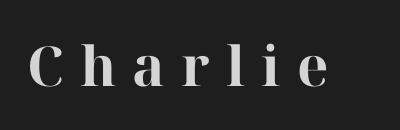
Q: Is the text bold? A: Yes.
Q: Is the text italic (slanted)? A: No, it is upright.
Q: Is the typeface a serif or a sans-serif typeface? A: Serif.
Q: Is the text underlined? A: No.
Q: Is the spacing between letters normal or unusually wide? A: Unusually wide.
Q: Width (condensed, normal, or wide)? A: Normal.
Q: Stroke contrast? A: High.
Q: x-height? A: Medium.
Q: Monospaced? A: No.
